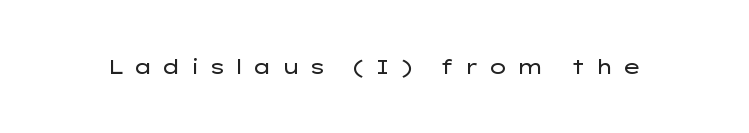
{"italic": "no", "bold": "no", "underline": "no", "letter_spacing": "wide", "letter_spacing_em": 0.43, "glyph_px": 20}
